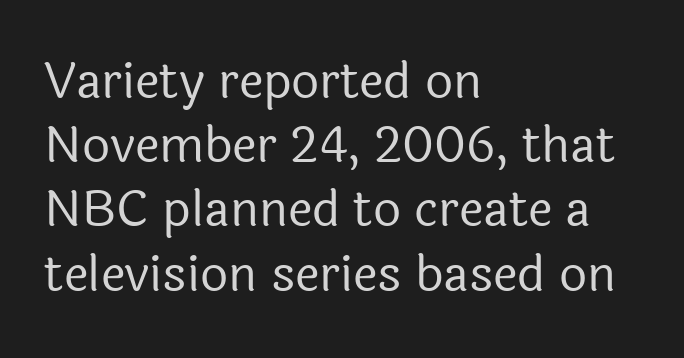
The image shows 49 px regular-weight sans-serif type, upright; set left-aligned, normal line spacing (1.31x), normal letter spacing, not underlined; a medium x-height.
